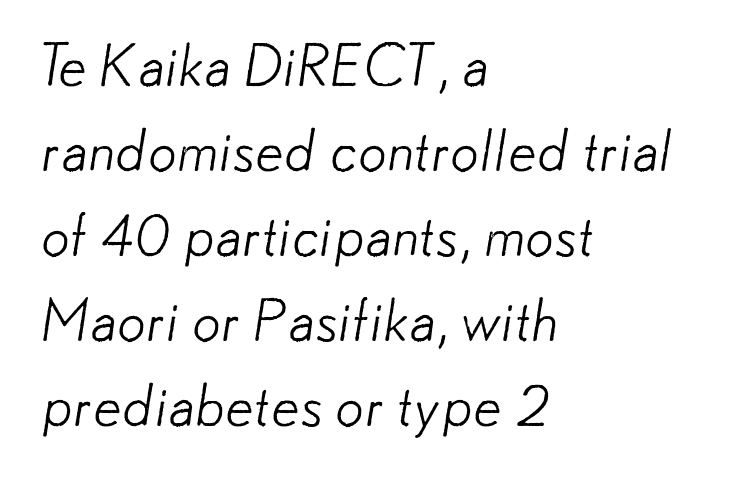
{"serif": "no", "bold": "no", "weight": "light", "width": "normal", "stroke_contrast": "low", "x_height": "small", "monospaced": "no", "underline": "no", "align": "left", "line_spacing": "normal", "line_spacing_ratio": 1.49, "letter_spacing": "normal", "letter_spacing_em": 0.0, "glyph_px": 57}
